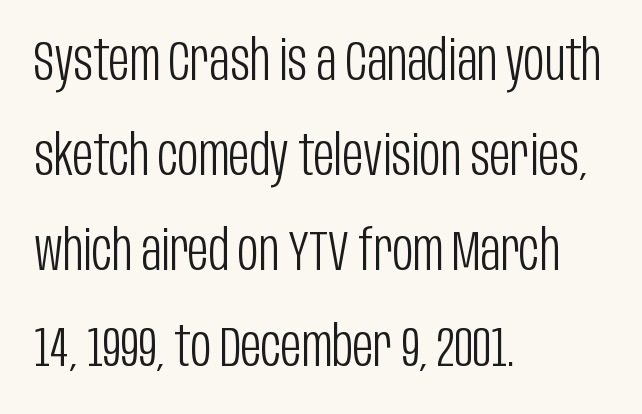
The type sits square on the baseline with zero lean. Honestly, the letter spacing is just normal — you wouldn't notice it. Observe the absence of serifs on each vertical stroke in this sample. Check the space under the baseline: it is left empty. Is this a heavy cut? Hardly; it is regular or lighter. The compositor pushed each line to the left boundary.
